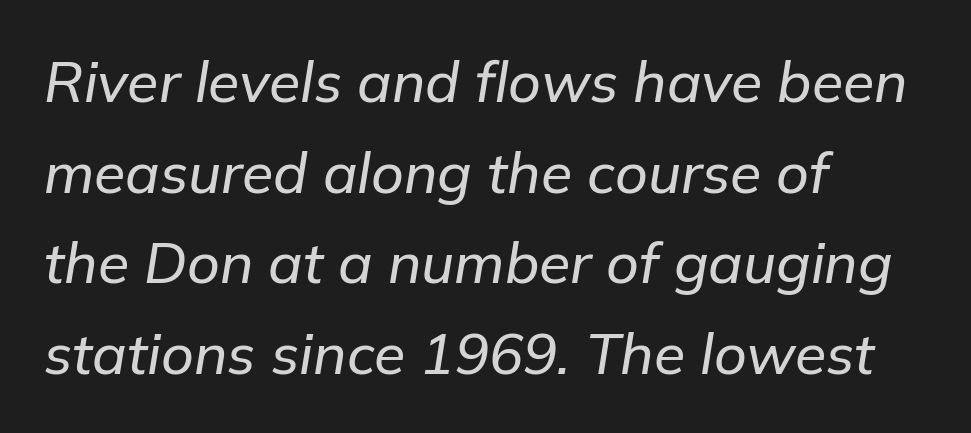
Q: Is the text italic (slanted)? A: Yes, it leans right by about 9 degrees.
Q: Is the text underlined? A: No.
Q: How is the paragraph aligned? A: Left-aligned.
Q: Is the spacing between letters normal or unusually wide? A: Normal.
Q: Is the spacing between lines tight, normal or loose? A: Normal.
Q: Width (condensed, normal, or wide)? A: Normal.
Q: Stroke contrast? A: Low.
Q: x-height? A: Medium.
Q: Monospaced? A: No.
